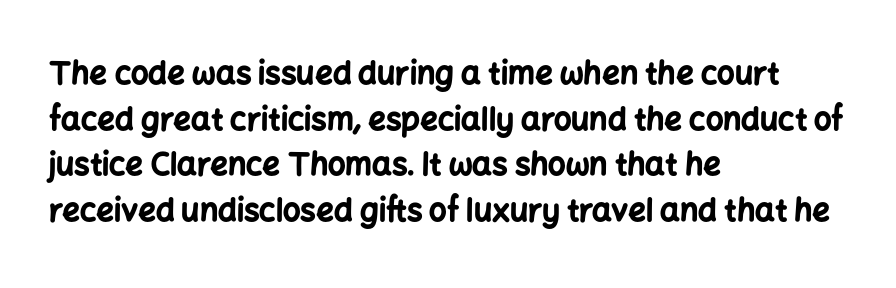
{"serif": "no", "italic": "no", "bold": "yes", "weight": "bold", "width": "normal", "stroke_contrast": "low", "x_height": "medium", "monospaced": "no", "underline": "no", "align": "left", "line_spacing": "normal", "line_spacing_ratio": 1.47, "letter_spacing": "normal", "letter_spacing_em": 0.0, "glyph_px": 31}
